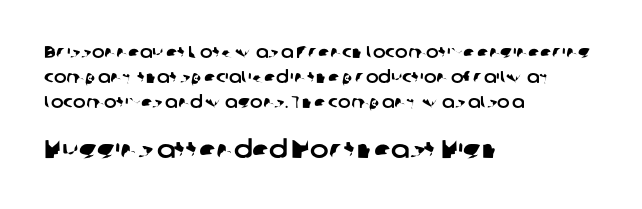
The image shows 25 px text type; set left-aligned, normal line spacing (1.46x), normal letter spacing, not underlined; the second (bottom) block is 1.47x larger.
